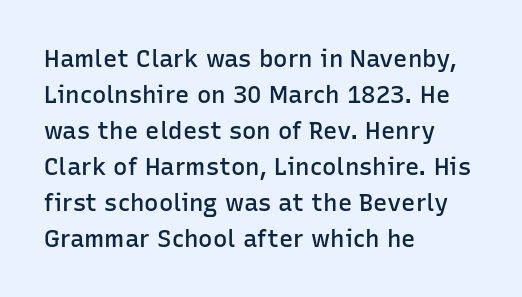
Q: Is the text bold? A: Semi-bold.
Q: Is the text italic (slanted)? A: No, it is upright.
Q: Is the text underlined? A: No.
Q: How is the paragraph aligned? A: Left-aligned.
Q: Is the spacing between letters normal or unusually wide? A: Normal.
Q: Is the spacing between lines tight, normal or loose? A: Normal.
